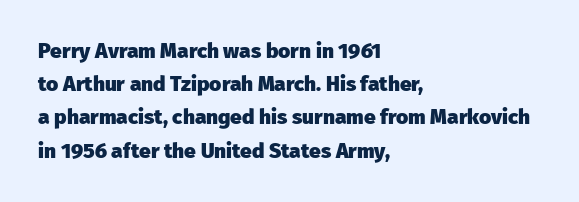
{"italic": "no", "bold": "yes", "underline": "no", "align": "left", "line_spacing": "normal", "line_spacing_ratio": 1.58, "letter_spacing": "normal", "letter_spacing_em": 0.0, "glyph_px": 21}
